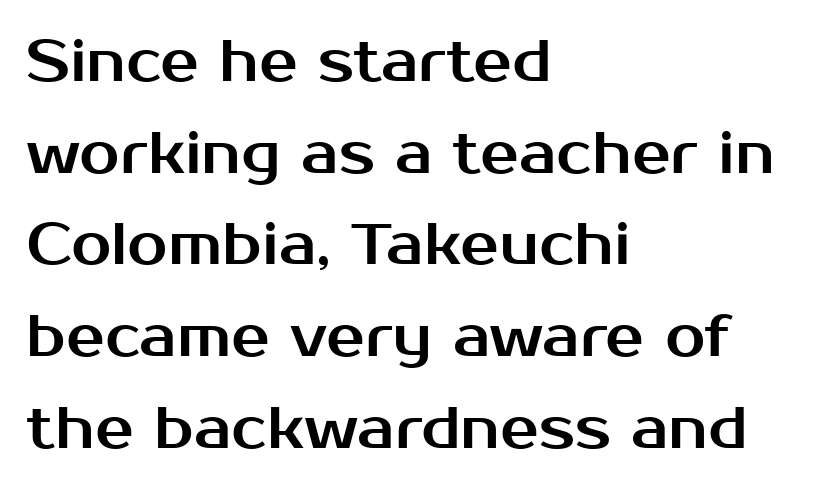
Leading: standard. The face used here is a sans, in the tradition of grotesques and geometrics. Looks like regular typesetting: each glyph gets only the width it needs. Underlining? Definitely not there. These lines keep a tight, regular rhythm from letter to letter. The ragged edge is on the right, which tells us the setting is flush left.
